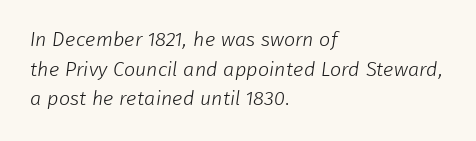
The image shows 20 px text type; set left-aligned, normal line spacing (1.48x), normal letter spacing, not underlined.
